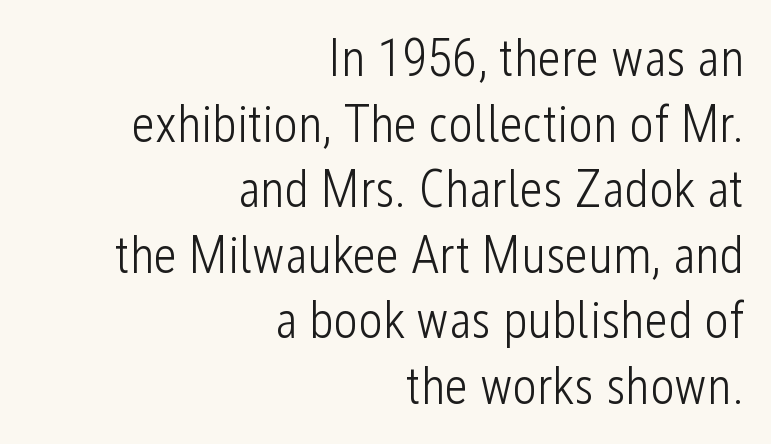
The lines are quadded right. Bare-footed words on every line. Tall strokes in this sample are plumb rather than angled. Weight: in the light-to-regular range. Compared with typical body copy, the letter spacing here is the same.
